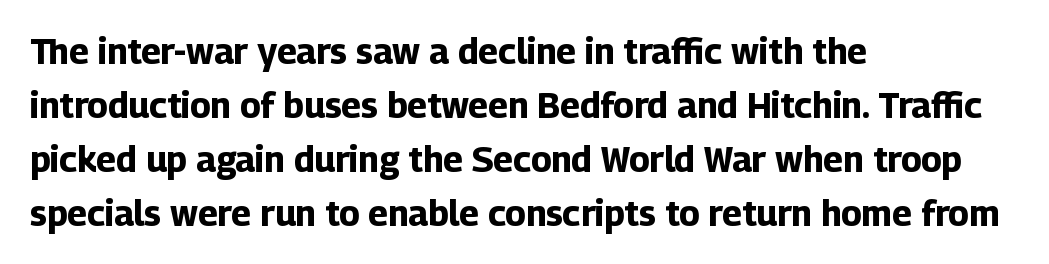
The image shows 35 px bold sans-serif type, upright; set left-aligned, normal line spacing (1.54x), normal letter spacing, not underlined; low stroke contrast and a medium x-height.
